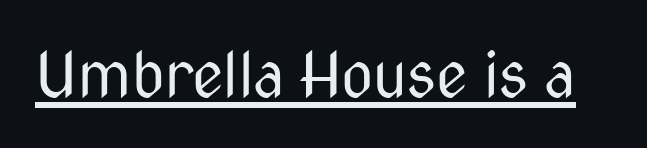
The image shows 63 px regular-weight, condensed sans-serif type, upright; set normal letter spacing, underlined; medium stroke contrast and a medium x-height.
